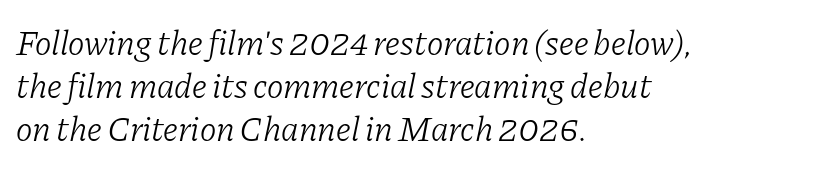
The image shows 35 px light serif type, italic (leaning right); set left-aligned, line spacing 1.23x, normal letter spacing, not underlined; low stroke contrast and a medium x-height.
